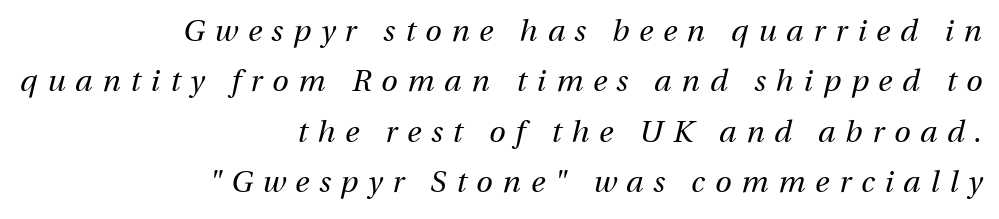
The image shows 30 px regular-weight type, italic (leaning right); set right-aligned, normal line spacing (1.68x), unusually wide letter spacing (+0.33 em), not underlined; medium stroke contrast and a medium x-height.
